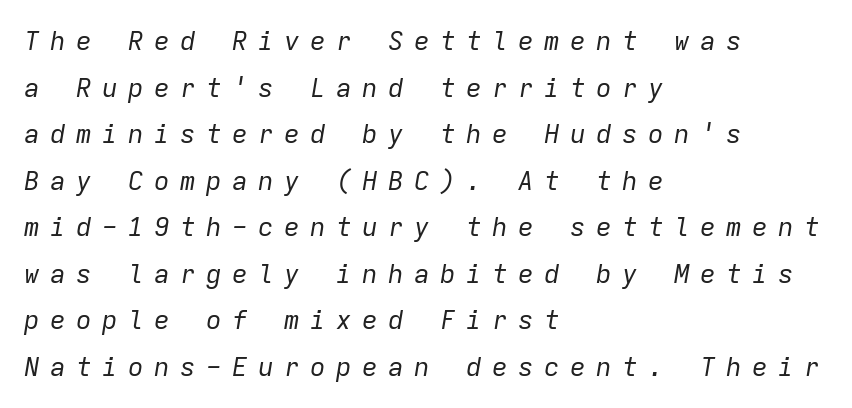
Q: Is the text bold? A: No.
Q: Is the text italic (slanted)? A: Yes, it leans right by about 9 degrees.
Q: Is the text underlined? A: No.
Q: How is the paragraph aligned? A: Left-aligned.
Q: Is the spacing between letters normal or unusually wide? A: Unusually wide.
